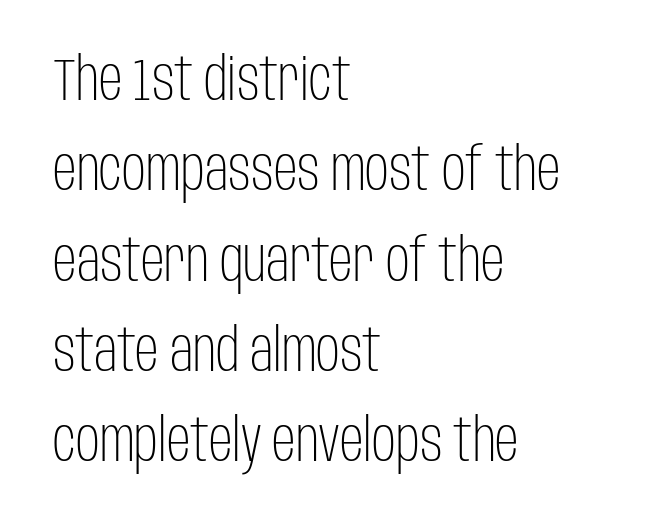
{"serif": "no", "italic": "no", "bold": "no", "weight": "light", "width": "condensed", "stroke_contrast": "low", "x_height": "large", "monospaced": "no", "underline": "no", "align": "left", "line_spacing": "normal", "line_spacing_ratio": 1.53, "letter_spacing": "normal", "letter_spacing_em": 0.0, "glyph_px": 59}
